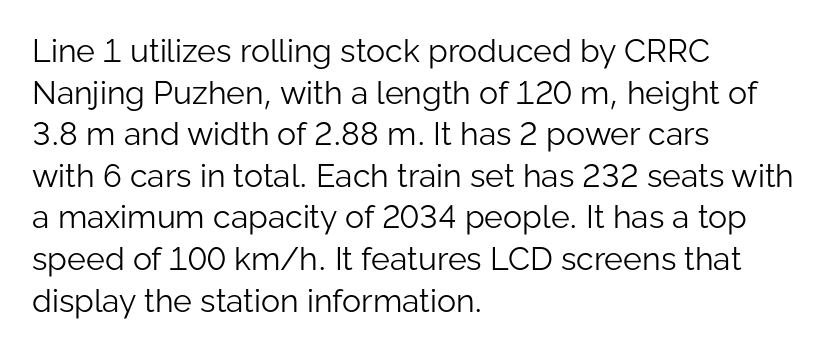
Q: Is the text bold? A: No.
Q: Is the text italic (slanted)? A: No, it is upright.
Q: Is the typeface a serif or a sans-serif typeface? A: Sans-serif.
Q: Is the text underlined? A: No.
Q: How is the paragraph aligned? A: Left-aligned.
Q: Is the spacing between letters normal or unusually wide? A: Normal.
Q: Is the spacing between lines tight, normal or loose? A: Normal.
Q: Width (condensed, normal, or wide)? A: Normal.
Q: Stroke contrast? A: Low.
Q: x-height? A: Medium.
Q: Monospaced? A: No.
